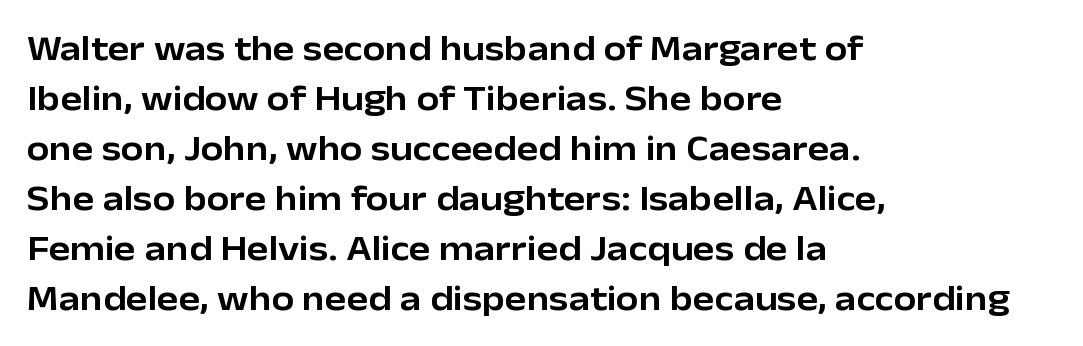
The image shows 36 px sans-serif type, upright; set left-aligned, normal line spacing (1.39x), normal letter spacing, not underlined; low stroke contrast and a medium x-height.
